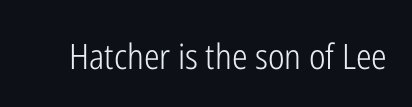
The image shows 35 px light, condensed sans-serif type, upright; set normal letter spacing, not underlined; low stroke contrast and a medium x-height.
